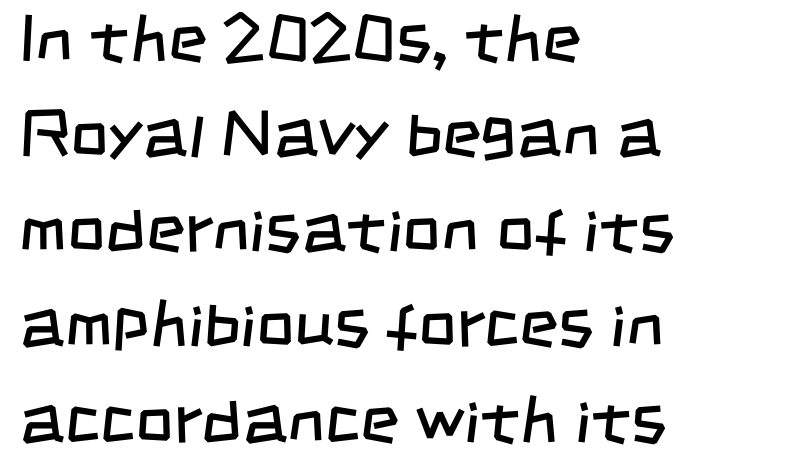
The image shows 67 px regular-weight, condensed sans-serif type; set left-aligned, normal line spacing (1.42x), normal letter spacing, not underlined; low stroke contrast and a large x-height.
